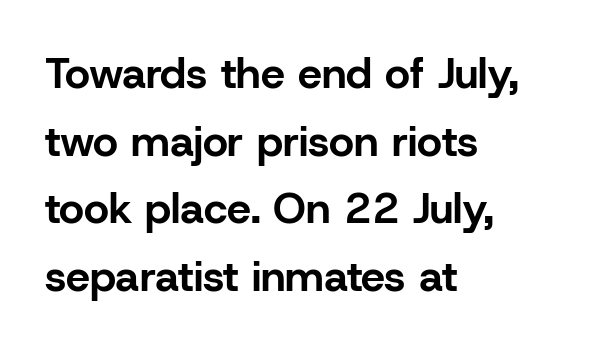
Q: Is the text bold? A: Yes.
Q: Is the text italic (slanted)? A: No, it is upright.
Q: Is the typeface a serif or a sans-serif typeface? A: Sans-serif.
Q: Is the text underlined? A: No.
Q: How is the paragraph aligned? A: Left-aligned.
Q: Is the spacing between letters normal or unusually wide? A: Normal.
Q: Is the spacing between lines tight, normal or loose? A: Normal.
Q: Width (condensed, normal, or wide)? A: Normal.
Q: Stroke contrast? A: Low.
Q: x-height? A: Medium.
Q: Monospaced? A: No.
